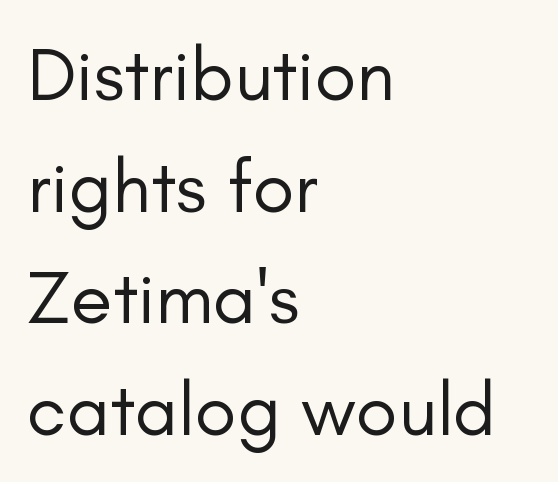
Q: Is the text bold? A: No.
Q: Is the text italic (slanted)? A: No, it is upright.
Q: Is the typeface a serif or a sans-serif typeface? A: Sans-serif.
Q: Is the text underlined? A: No.
Q: How is the paragraph aligned? A: Left-aligned.
Q: Is the spacing between letters normal or unusually wide? A: Normal.
Q: Is the spacing between lines tight, normal or loose? A: Normal.
Q: Width (condensed, normal, or wide)? A: Normal.
Q: Stroke contrast? A: Low.
Q: x-height? A: Small.
Q: Monospaced? A: No.
